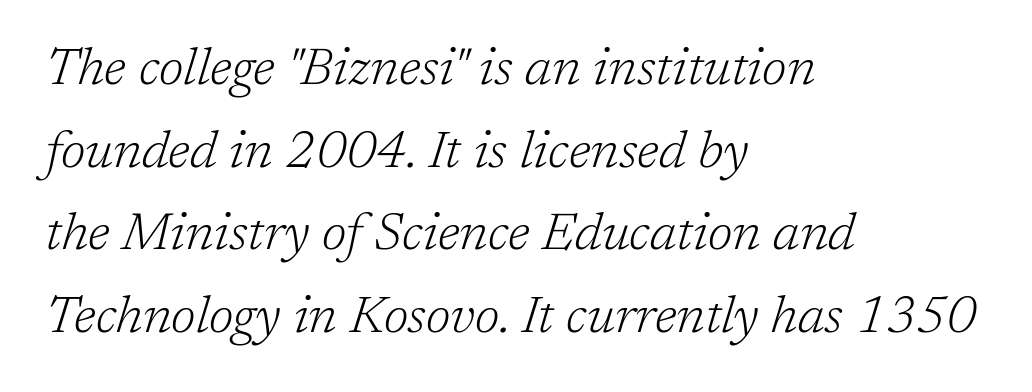
{"serif": "yes", "italic": "yes", "lean": "right", "slant_degrees": 17, "bold": "no", "weight": "light", "width": "normal", "stroke_contrast": "low", "x_height": "medium", "monospaced": "no", "underline": "no", "align": "left", "line_spacing": "normal", "line_spacing_ratio": 1.59, "letter_spacing": "normal", "letter_spacing_em": 0.0, "glyph_px": 52}
